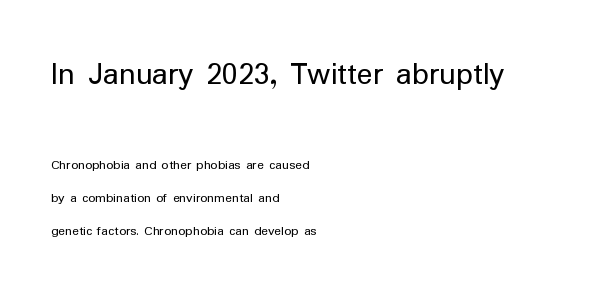
{"serif": "no", "italic": "no", "bold": "no", "weight": "regular", "width": "normal", "stroke_contrast": "low", "x_height": "medium", "monospaced": "no", "underline": "no", "align": "left", "line_spacing": "loose", "line_spacing_ratio": 2.35, "letter_spacing": "normal", "letter_spacing_em": 0.0, "larger_block": "first", "size_ratio": 2.36, "glyph_px": 33}
